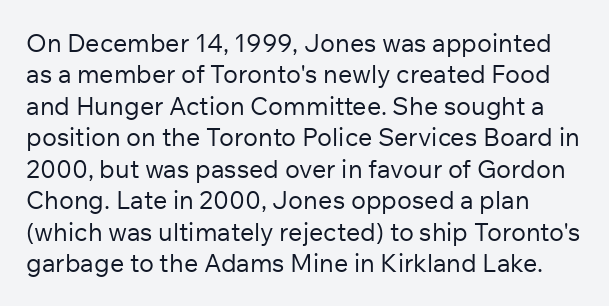
Stems and bowls with no extra thickness — not bold. This sample uses plain, unmodified letter spacing. The string is rendered with underlining switched off. Ordinary non-slanted type is in use.
